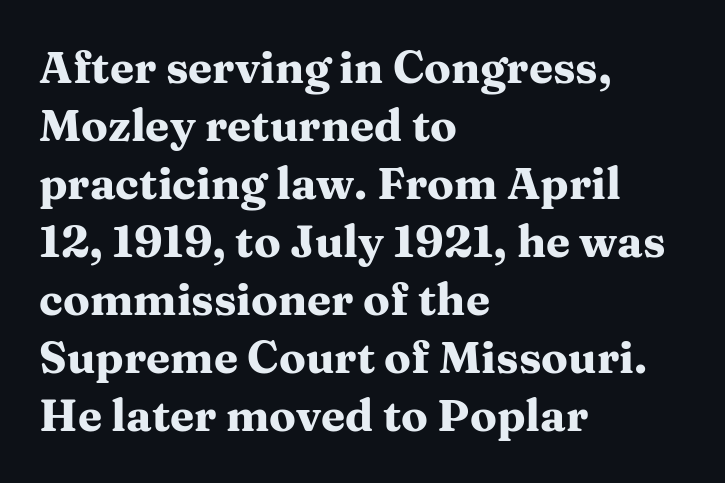
The image shows 44 px heavy, wide serif type, upright; set left-aligned, normal line spacing (1.32x), normal letter spacing, not underlined; medium stroke contrast and a medium x-height.
